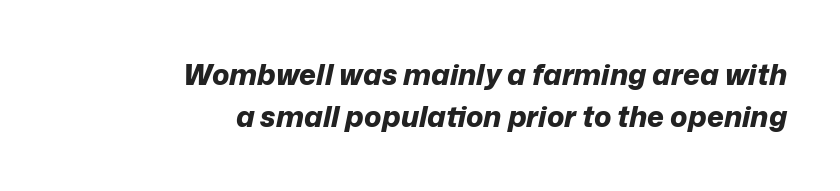
The image shows 29 px bold type, italic (leaning right); set right-aligned, normal line spacing (1.46x), normal letter spacing, not underlined; low stroke contrast and a medium x-height.
